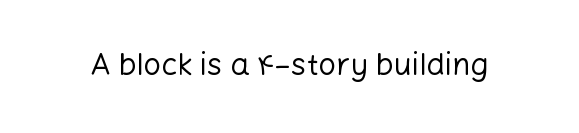
Q: Is the text bold? A: No.
Q: Is the text italic (slanted)? A: No, it is upright.
Q: Is the typeface a serif or a sans-serif typeface? A: Sans-serif.
Q: Is the text underlined? A: No.
Q: Is the spacing between letters normal or unusually wide? A: Normal.
Q: Width (condensed, normal, or wide)? A: Normal.
Q: Stroke contrast? A: Low.
Q: x-height? A: Medium.
Q: Monospaced? A: No.
